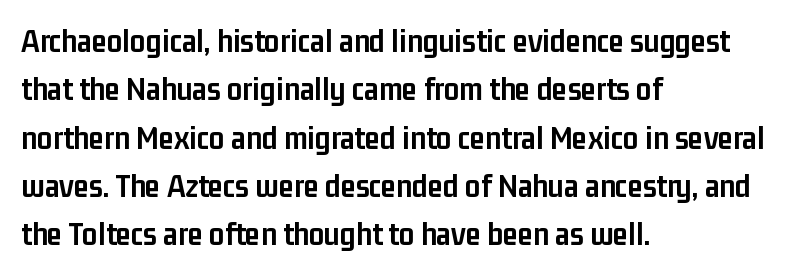
Caption: multi-line text, flush left, ragged right. Decoration check: the copy has no underline. Does the lettering tilt? It doesn't — this is upright. What weight is shown? A full bold with thick strokes.
